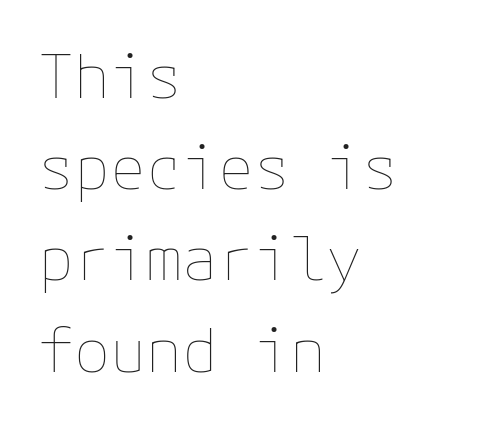
Every stem runs plumb, perpendicular to the baseline. Each new line begins a customary step beneath the previous one. Compared with a typical body face, this is equally light or lighter still. Words float on clear page, feet unadorned.
